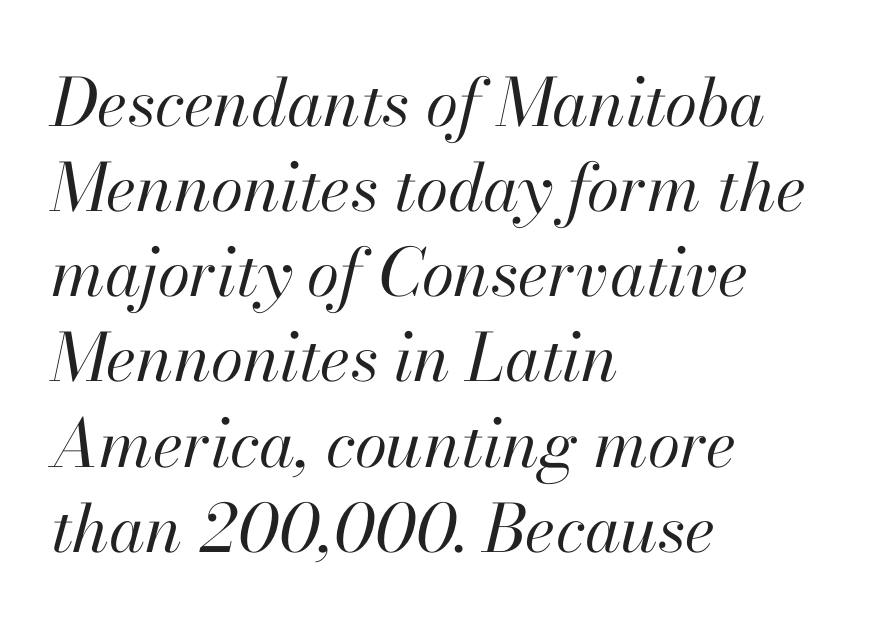
Q: Is the text bold? A: No.
Q: Is the text italic (slanted)? A: Yes, it leans right by about 13 degrees.
Q: Is the text underlined? A: No.
Q: How is the paragraph aligned? A: Left-aligned.
Q: Is the spacing between letters normal or unusually wide? A: Normal.
Q: Is the spacing between lines tight, normal or loose? A: Normal.
Q: Width (condensed, normal, or wide)? A: Normal.
Q: Stroke contrast? A: High.
Q: x-height? A: Small.
Q: Monospaced? A: No.
